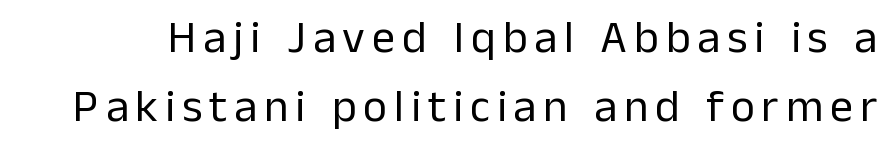
{"serif": "no", "italic": "no", "bold": "no", "weight": "regular", "width": "normal", "stroke_contrast": "low", "x_height": "medium", "monospaced": "no", "underline": "no", "line_spacing": "normal", "line_spacing_ratio": 1.5, "glyph_px": 46}
